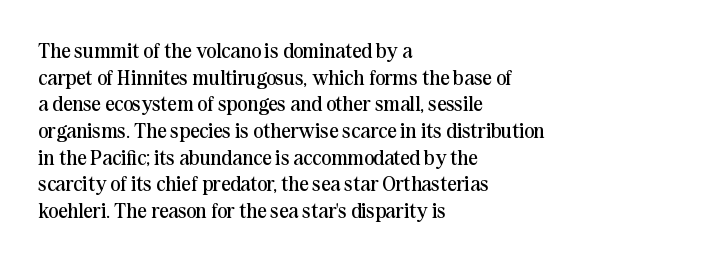
Summary of weight: not heavy and not bold. The vertical gap from one line to the next is medium. The type is set solid horizontally, with unmodified tracking. No italicization has been applied; the sample stays upright. The paragraph shown leans on its left margin. The gap between lines stays unmarked.
